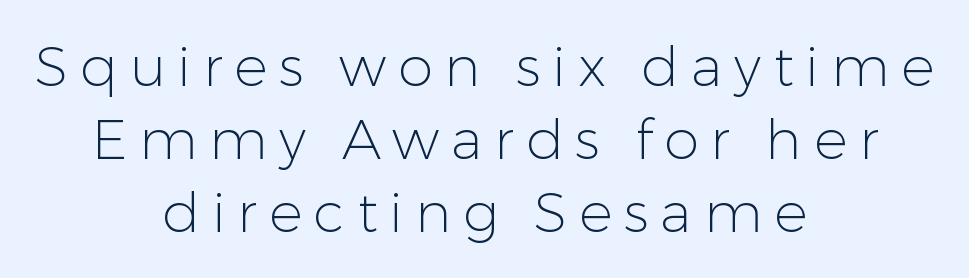
Q: Is the text bold? A: No.
Q: Is the text italic (slanted)? A: No, it is upright.
Q: Is the typeface a serif or a sans-serif typeface? A: Sans-serif.
Q: Is the text underlined? A: No.
Q: How is the paragraph aligned? A: Centered.
Q: Is the spacing between letters normal or unusually wide? A: Unusually wide.
Q: Is the spacing between lines tight, normal or loose? A: Normal.
Q: Width (condensed, normal, or wide)? A: Normal.
Q: Stroke contrast? A: Low.
Q: x-height? A: Medium.
Q: Monospaced? A: No.
